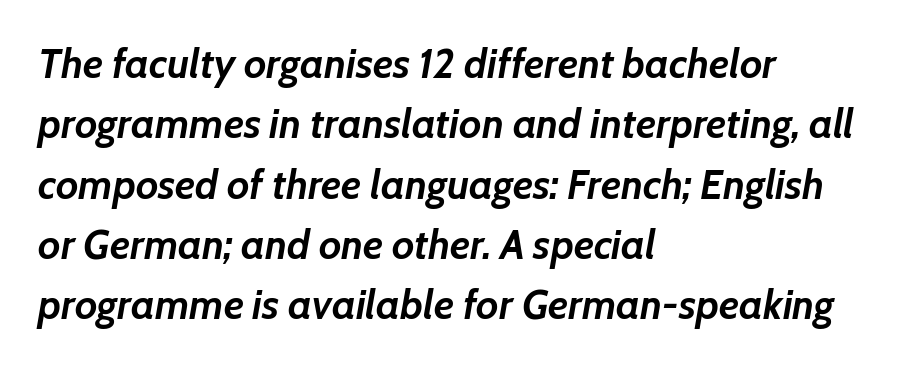
{"italic": "yes", "lean": "right", "slant_degrees": 7, "bold": "yes", "weight": "semibold", "width": "normal", "stroke_contrast": "low", "x_height": "medium", "monospaced": "no", "underline": "no", "align": "left", "line_spacing": "normal", "line_spacing_ratio": 1.47, "letter_spacing": "normal", "letter_spacing_em": 0.0, "glyph_px": 41}
